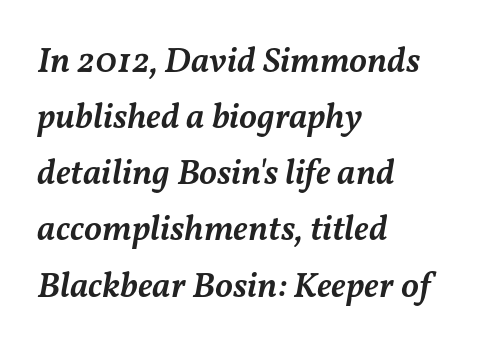
{"italic": "yes", "lean": "right", "slant_degrees": 11, "bold": "semi", "weight": "semibold", "width": "normal", "stroke_contrast": "medium", "x_height": "medium", "monospaced": "no", "underline": "no", "align": "left", "line_spacing": "normal", "line_spacing_ratio": 1.56, "letter_spacing": "normal", "letter_spacing_em": 0.0, "glyph_px": 36}
